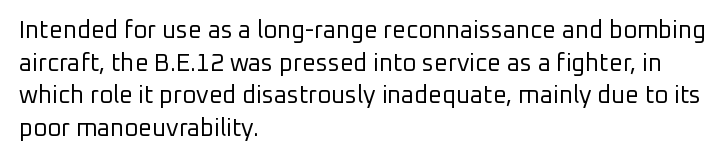
Plain, unruled lines of type. Ordinary non-slanted type is in use. Does extra space separate the letters? No, they use regular spacing. This is not heavy type; no bold has been used. These lines sit exactly where default settings would place them. Reading down the block, your eye returns to a fixed left position each line.
